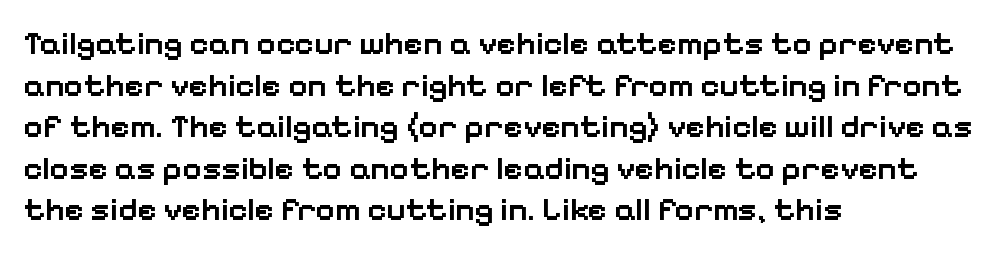
Q: Is the text bold? A: Semi-bold.
Q: Is the text italic (slanted)? A: No, it is upright.
Q: Is the typeface a serif or a sans-serif typeface? A: Sans-serif.
Q: Is the text underlined? A: No.
Q: How is the paragraph aligned? A: Left-aligned.
Q: Is the spacing between letters normal or unusually wide? A: Normal.
Q: Is the spacing between lines tight, normal or loose? A: Normal.
Q: Width (condensed, normal, or wide)? A: Normal.
Q: Stroke contrast? A: Low.
Q: x-height? A: Medium.
Q: Monospaced? A: No.
